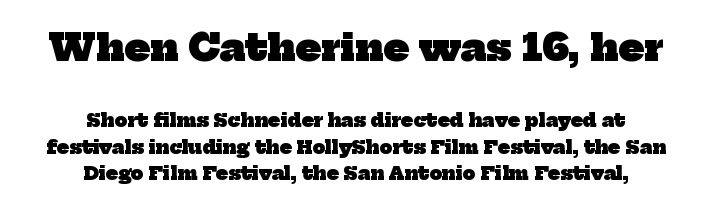
{"serif": "yes", "bold": "yes", "weight": "heavy", "width": "normal", "stroke_contrast": "low", "x_height": "medium", "monospaced": "no", "underline": "no", "align": "center", "line_spacing": "normal", "line_spacing_ratio": 1.49, "letter_spacing": "normal", "letter_spacing_em": 0.0, "larger_block": "first", "size_ratio": 2.06, "glyph_px": 37}
